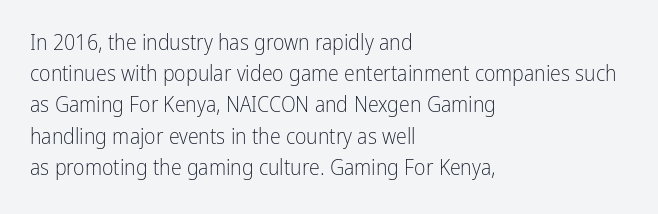
{"italic": "no", "bold": "no", "underline": "no", "align": "left", "line_spacing": "normal", "line_spacing_ratio": 1.42, "letter_spacing": "normal", "letter_spacing_em": 0.0, "glyph_px": 22}
